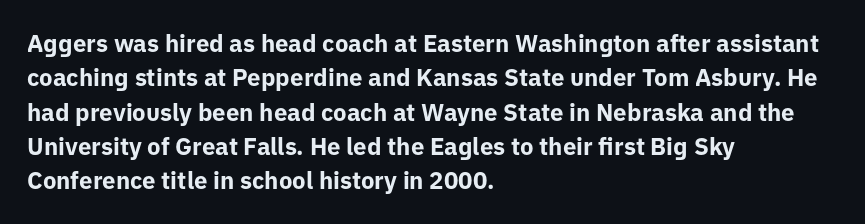
Q: Is the text bold? A: Yes.
Q: Is the text italic (slanted)? A: No, it is upright.
Q: Is the text underlined? A: No.
Q: How is the paragraph aligned? A: Left-aligned.
Q: Is the spacing between letters normal or unusually wide? A: Normal.
Q: Is the spacing between lines tight, normal or loose? A: Normal.
